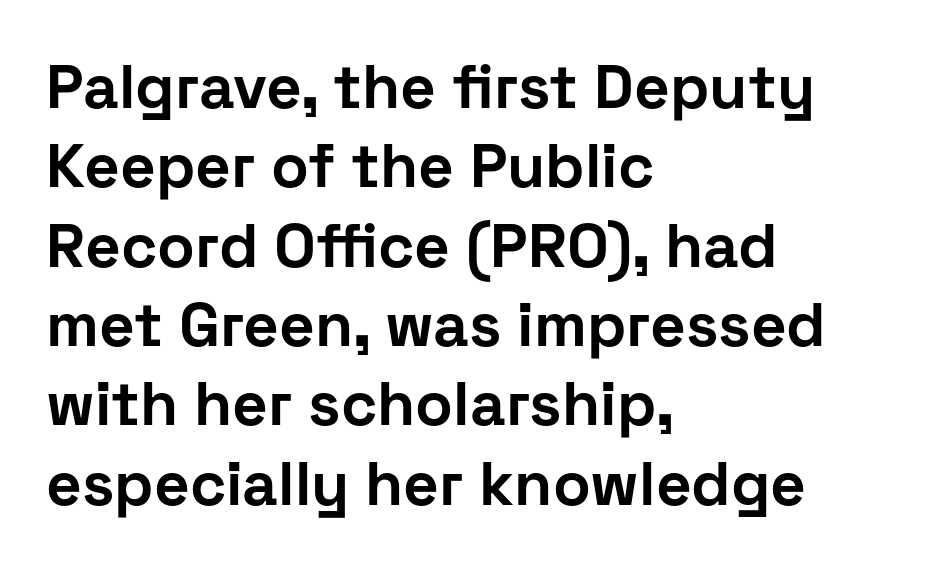
{"serif": "no", "italic": "no", "bold": "yes", "weight": "bold", "width": "normal", "stroke_contrast": "low", "x_height": "medium", "monospaced": "no", "underline": "no", "align": "left", "line_spacing": "normal", "line_spacing_ratio": 1.28, "letter_spacing": "normal", "letter_spacing_em": 0.0, "glyph_px": 62}
